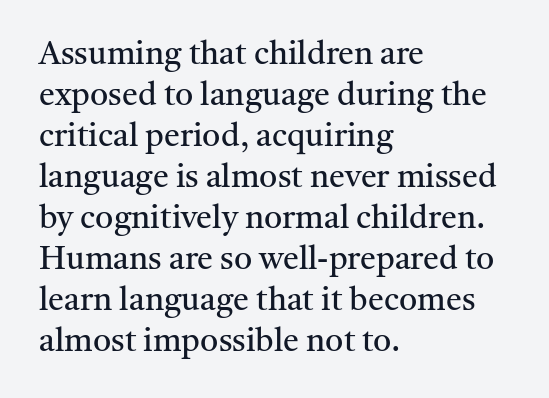
Q: Is the text bold? A: No.
Q: Is the text italic (slanted)? A: No, it is upright.
Q: Is the typeface a serif or a sans-serif typeface? A: Serif.
Q: Is the text underlined? A: No.
Q: How is the paragraph aligned? A: Left-aligned.
Q: Is the spacing between letters normal or unusually wide? A: Normal.
Q: Is the spacing between lines tight, normal or loose? A: Normal.
Q: Width (condensed, normal, or wide)? A: Normal.
Q: Stroke contrast? A: Medium.
Q: x-height? A: Medium.
Q: Monospaced? A: No.
